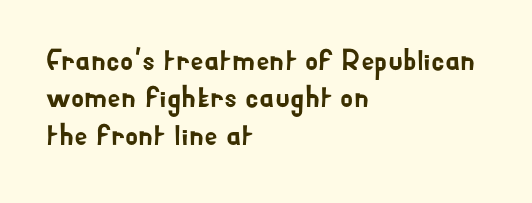
The image shows 30 px sans-serif type, upright; set left-aligned, normal line spacing (1.25x), normal letter spacing, not underlined; low stroke contrast and a small x-height.
